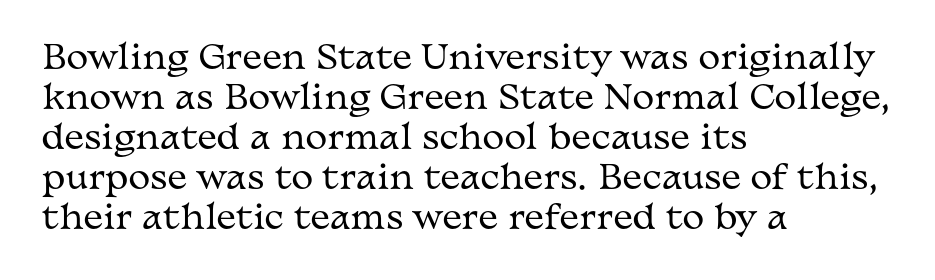
The image shows 33 px regular-weight, wide serif type, upright; set left-aligned, line spacing 1.21x, normal letter spacing, not underlined; medium stroke contrast and a medium x-height.
